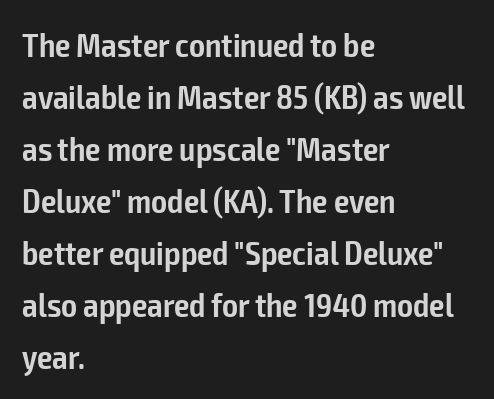
{"serif": "no", "italic": "no", "bold": "semi", "weight": "semibold", "width": "condensed", "stroke_contrast": "low", "x_height": "medium", "monospaced": "no", "underline": "no", "align": "left", "line_spacing": "normal", "line_spacing_ratio": 1.53, "letter_spacing": "normal", "letter_spacing_em": 0.0, "glyph_px": 34}
